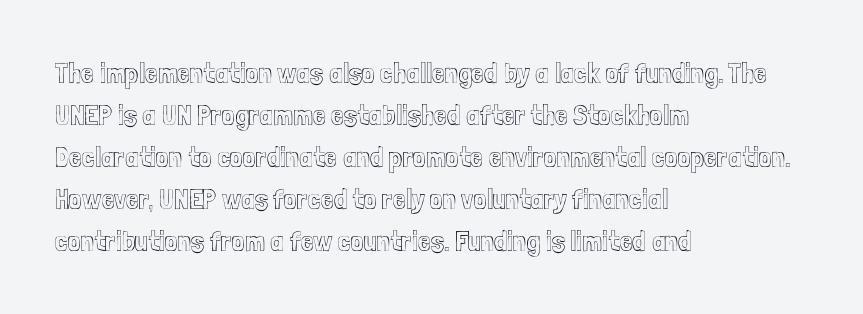
Q: Is the text italic (slanted)? A: No, it is upright.
Q: Is the text underlined? A: No.
Q: How is the paragraph aligned? A: Left-aligned.
Q: Is the spacing between letters normal or unusually wide? A: Normal.
Q: Is the spacing between lines tight, normal or loose? A: Normal.
Q: Width (condensed, normal, or wide)? A: Condensed.
Q: x-height? A: Medium.
Q: Monospaced? A: No.
